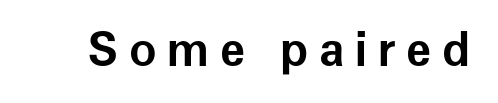
The image shows 46 px bold sans-serif type, upright; set unusually wide letter spacing (+0.23 em), not underlined; low stroke contrast and a medium x-height.
